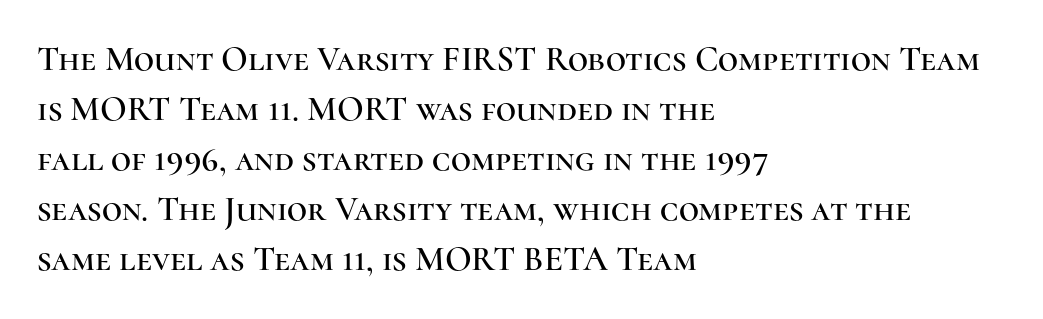
Q: Is the text italic (slanted)? A: No, it is upright.
Q: Is the typeface a serif or a sans-serif typeface? A: Serif.
Q: Is the text underlined? A: No.
Q: How is the paragraph aligned? A: Left-aligned.
Q: Is the spacing between letters normal or unusually wide? A: Normal.
Q: Is the spacing between lines tight, normal or loose? A: Normal.
Q: Width (condensed, normal, or wide)? A: Normal.
Q: Stroke contrast? A: High.
Q: x-height? A: Medium.
Q: Monospaced? A: No.
